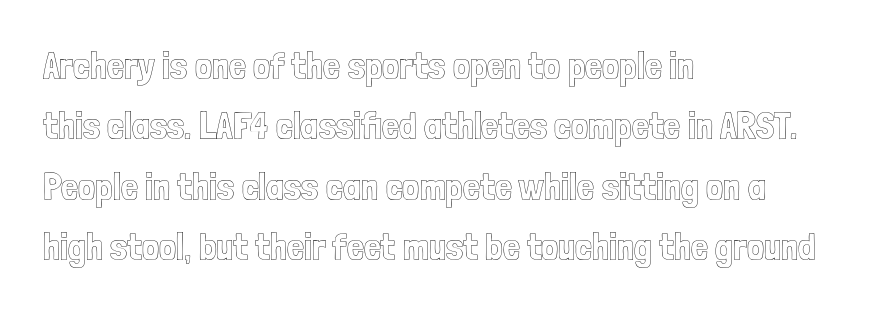
Q: Is the text italic (slanted)? A: No, it is upright.
Q: Is the text underlined? A: No.
Q: How is the paragraph aligned? A: Left-aligned.
Q: Is the spacing between letters normal or unusually wide? A: Normal.
Q: Is the spacing between lines tight, normal or loose? A: Normal.
Q: Width (condensed, normal, or wide)? A: Condensed.
Q: x-height? A: Medium.
Q: Monospaced? A: No.
